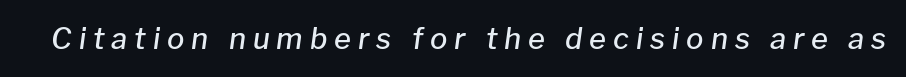
Is this a fixed-width face? No — the glyphs have proportional, varying widths. Moderately thickened strokes mark this as semibold type. The baseline area is clear. This sample uses expanded letter spacing, leaving extra air between glyphs. Is the type slanted? Yes — the strokes lean at a clear angle.
